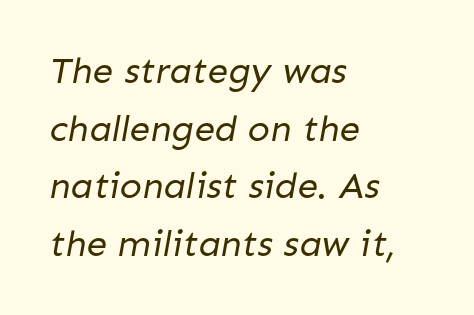
Q: Is the text bold? A: No.
Q: Is the typeface a serif or a sans-serif typeface? A: Sans-serif.
Q: Is the text underlined? A: No.
Q: How is the paragraph aligned? A: Left-aligned.
Q: Is the spacing between letters normal or unusually wide? A: Normal.
Q: Is the spacing between lines tight, normal or loose? A: Normal.
Q: Width (condensed, normal, or wide)? A: Normal.
Q: Stroke contrast? A: Low.
Q: x-height? A: Medium.
Q: Monospaced? A: No.
